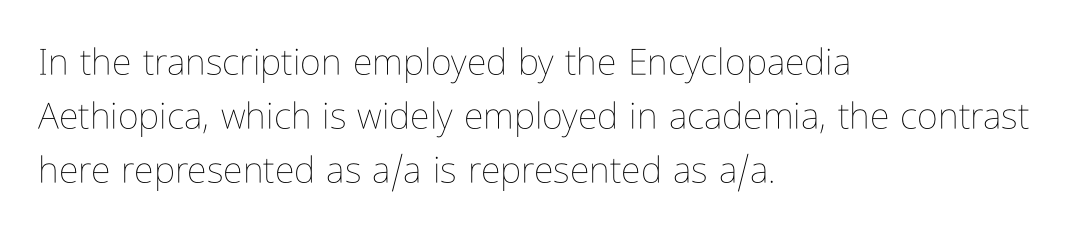
The rendering uses natural spacing where letterforms have individual widths. The line-height multiplier appears to be the usual default. No extra ink here — the face is not bold. The typesetter chose a ragged-right arrangement here.
